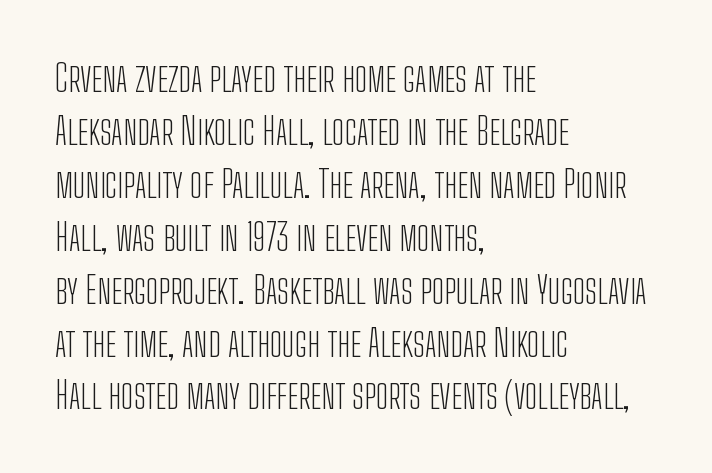
{"serif": "no", "italic": "no", "bold": "no", "weight": "light", "width": "condensed", "stroke_contrast": "low", "x_height": "medium", "monospaced": "no", "underline": "no", "align": "left", "line_spacing": "normal", "line_spacing_ratio": 1.43, "letter_spacing": "normal", "letter_spacing_em": 0.0, "glyph_px": 37}
